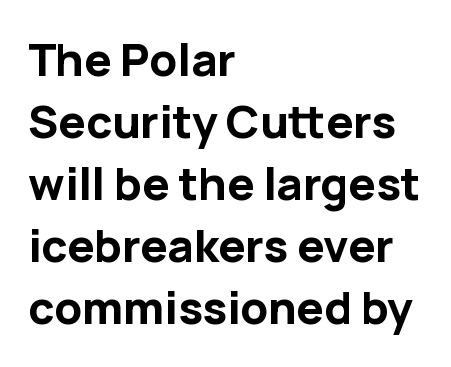
{"serif": "no", "italic": "no", "bold": "yes", "weight": "bold", "width": "normal", "stroke_contrast": "low", "x_height": "medium", "monospaced": "no", "underline": "no", "align": "left", "line_spacing": "normal", "line_spacing_ratio": 1.38, "letter_spacing": "normal", "letter_spacing_em": 0.0, "glyph_px": 45}
